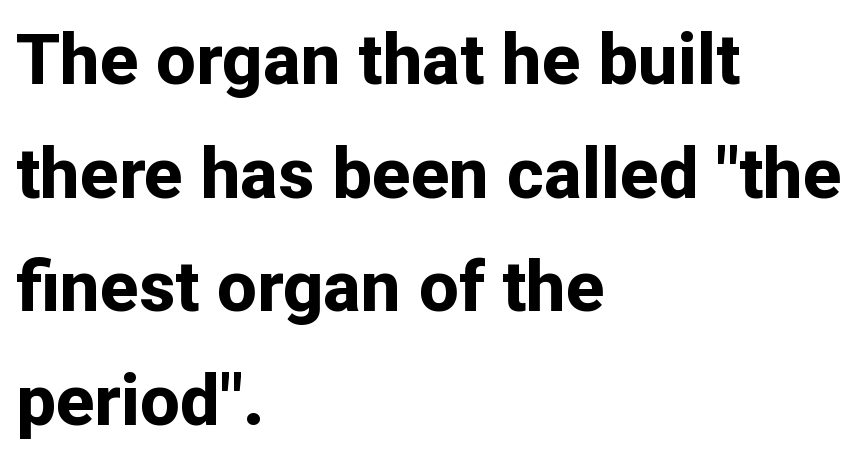
Q: Is the text bold? A: Yes.
Q: Is the text italic (slanted)? A: No, it is upright.
Q: Is the typeface a serif or a sans-serif typeface? A: Sans-serif.
Q: Is the text underlined? A: No.
Q: How is the paragraph aligned? A: Left-aligned.
Q: Is the spacing between letters normal or unusually wide? A: Normal.
Q: Is the spacing between lines tight, normal or loose? A: Normal.
Q: Width (condensed, normal, or wide)? A: Normal.
Q: Stroke contrast? A: Low.
Q: x-height? A: Medium.
Q: Monospaced? A: No.
